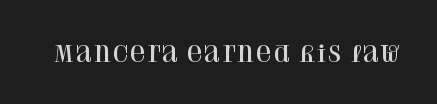
{"italic": "no", "underline": "no", "letter_spacing": "normal", "letter_spacing_em": 0.0, "glyph_px": 22}
